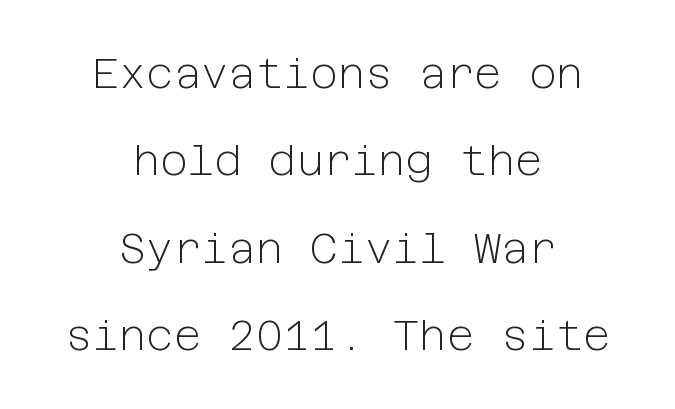
The image shows 42 px light sans-serif type, upright; set centered, loose line spacing (2.08x), normal letter spacing, not underlined; low stroke contrast and a medium x-height.
